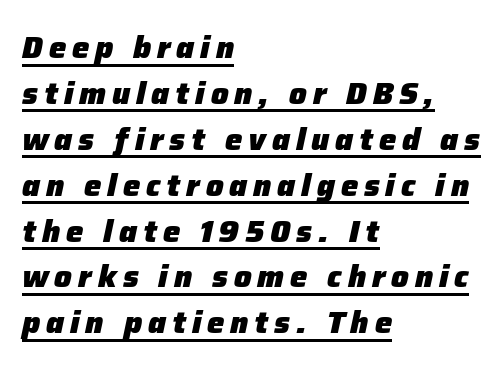
Where is the straight margin? On the left. Caption: lettering with a line underneath. The glyphs look as if they've been sheared to an angle. Students, observe: this is what conventionally led text looks like. The strokes are fattened all the way to bold.
